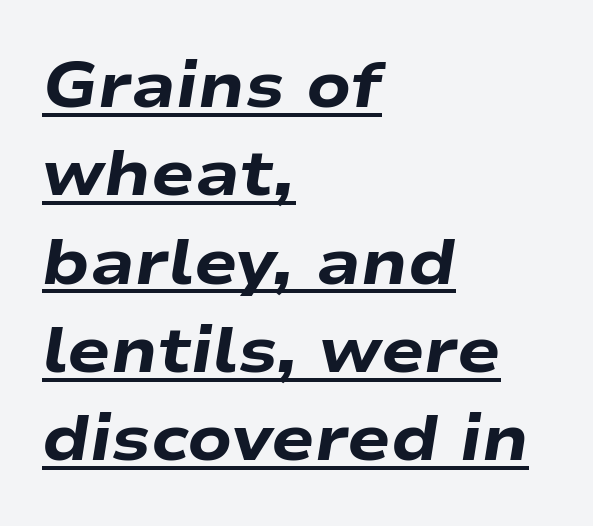
{"italic": "yes", "lean": "right", "slant_degrees": 9, "bold": "yes", "weight": "heavy", "width": "wide", "stroke_contrast": "low", "x_height": "medium", "monospaced": "no", "underline": "yes", "align": "left", "line_spacing": "normal", "line_spacing_ratio": 1.38, "letter_spacing": "normal", "letter_spacing_em": 0.0, "glyph_px": 64}
